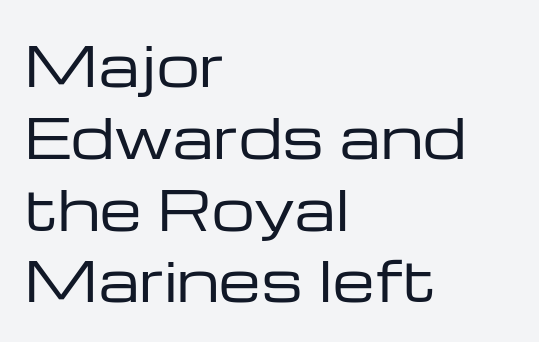
The image shows 54 px regular-weight, wide sans-serif type, upright; set left-aligned, normal line spacing (1.33x), normal letter spacing, not underlined; low stroke contrast and a medium x-height.
